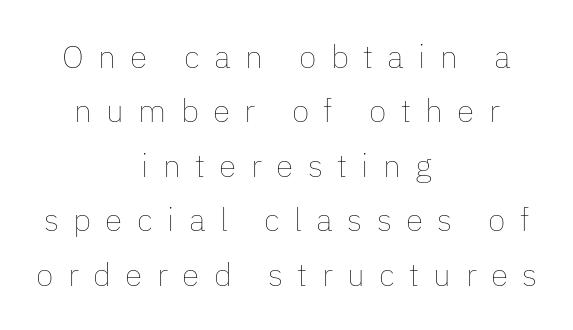
Weight: regular or lighter. Glyph-to-glyph distance is far greater than everyday printed text. The designer left line spacing at the default. The rendering uses natural spacing where letterforms have individual widths.
